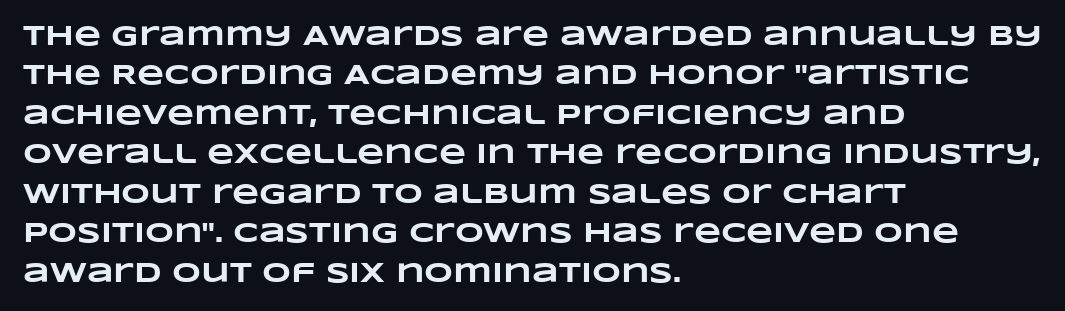
In CSS terms this would be text-align: left. The type is set solid horizontally, with unmodified tracking. This sample has the flowing, uneven cadence of proportional lettering. Just letters on the line, the space beneath them empty. Each glyph is drawn with heavy, bold strokes. This block has exactly the height ordinary leading produces.
